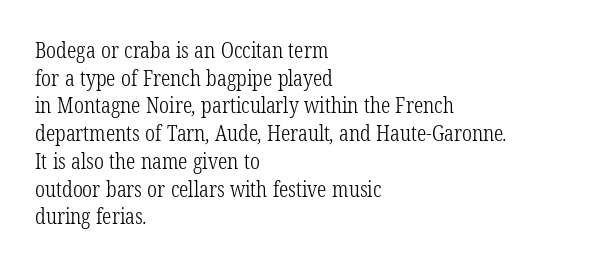
No extra ink here — the face is not bold. Honestly, there is no underline to notice here at all. In terms of letterspacing, this is plain default setting. Is there much room between lines? A standard amount, neither cramped nor airy.
